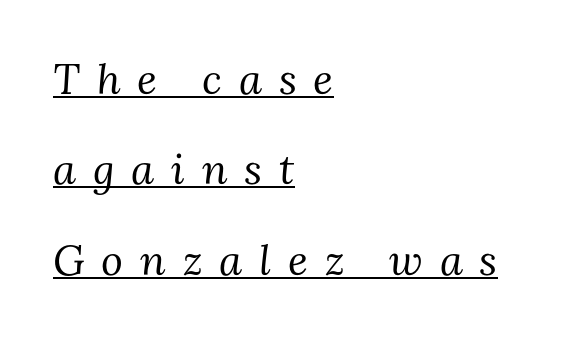
{"serif": "yes", "italic": "yes", "lean": "right", "slant_degrees": 3, "bold": "no", "weight": "regular", "width": "normal", "stroke_contrast": "medium", "x_height": "medium", "monospaced": "no", "underline": "yes", "align": "left", "line_spacing": "loose", "line_spacing_ratio": 2.15, "letter_spacing": "wide", "letter_spacing_em": 0.4, "glyph_px": 42}
